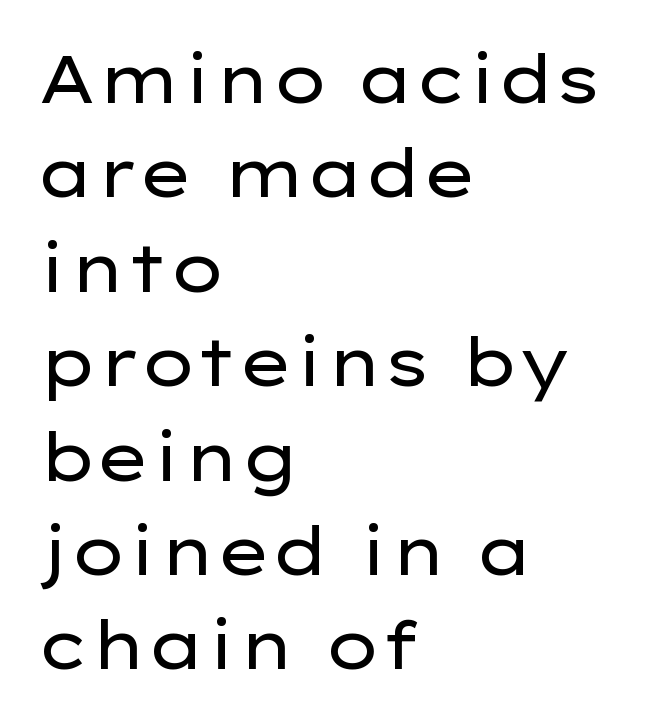
{"serif": "no", "italic": "no", "bold": "no", "weight": "regular", "width": "wide", "stroke_contrast": "low", "x_height": "medium", "monospaced": "no", "underline": "no", "align": "left", "line_spacing": "normal", "line_spacing_ratio": 1.43, "letter_spacing": "normal", "letter_spacing_em": 0.0, "glyph_px": 66}
